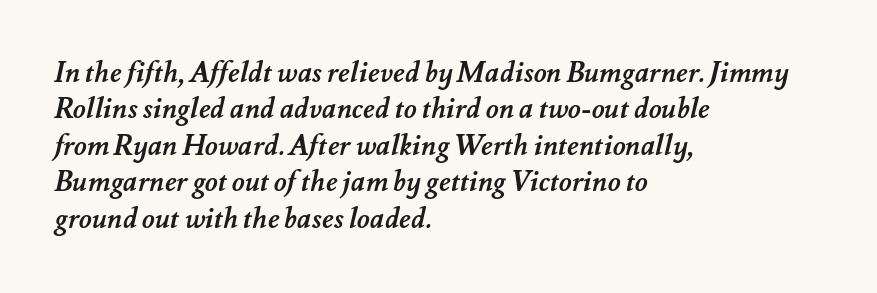
The image shows 28 px semibold type; set left-aligned, normal line spacing (1.3x), normal letter spacing, not underlined; medium stroke contrast and a small x-height.
